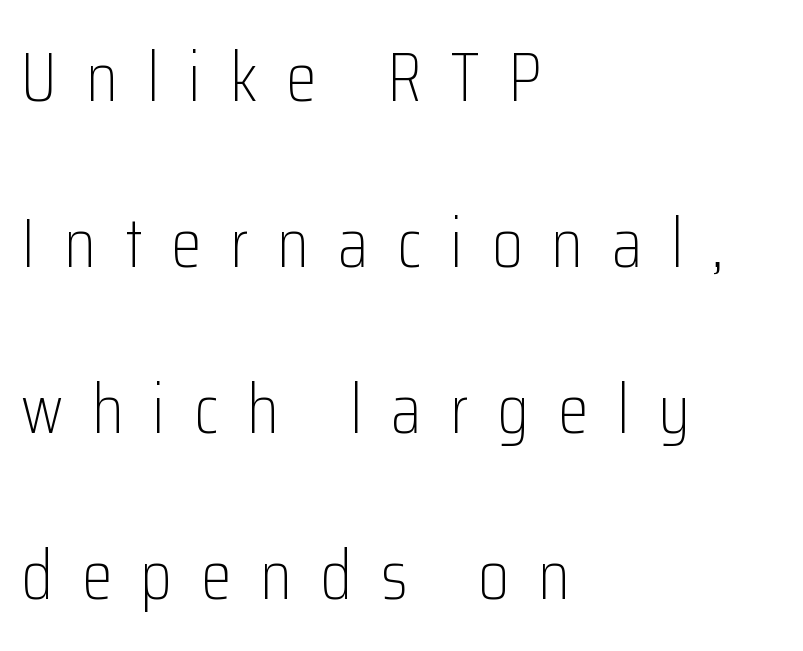
Q: Is the text bold? A: No.
Q: Is the text italic (slanted)? A: No, it is upright.
Q: Is the typeface a serif or a sans-serif typeface? A: Sans-serif.
Q: Is the text underlined? A: No.
Q: How is the paragraph aligned? A: Left-aligned.
Q: Is the spacing between letters normal or unusually wide? A: Unusually wide.
Q: Is the spacing between lines tight, normal or loose? A: Loose.
Q: Width (condensed, normal, or wide)? A: Condensed.
Q: Stroke contrast? A: Low.
Q: x-height? A: Medium.
Q: Monospaced? A: No.
